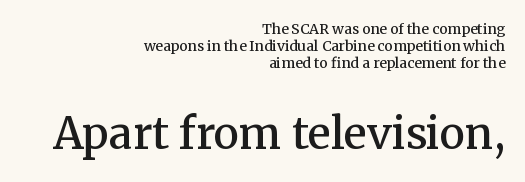
Q: Is the text bold? A: Semi-bold.
Q: Is the text italic (slanted)? A: No, it is upright.
Q: Is the typeface a serif or a sans-serif typeface? A: Serif.
Q: Is the text underlined? A: No.
Q: How is the paragraph aligned? A: Right-aligned.
Q: Is the spacing between letters normal or unusually wide? A: Normal.
Q: Which block of text is set in a larger size, the first (top) or the second (bottom)? A: The second (bottom) one.
Q: Width (condensed, normal, or wide)? A: Normal.
Q: Stroke contrast? A: Medium.
Q: x-height? A: Medium.
Q: Monospaced? A: No.
